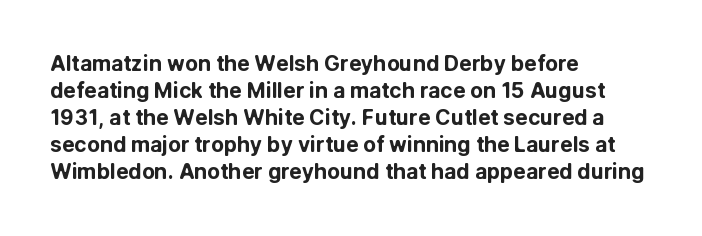
Q: Is the text bold? A: Yes.
Q: Is the text italic (slanted)? A: No, it is upright.
Q: Is the text underlined? A: No.
Q: How is the paragraph aligned? A: Left-aligned.
Q: Is the spacing between letters normal or unusually wide? A: Normal.
Q: Is the spacing between lines tight, normal or loose? A: Normal.
